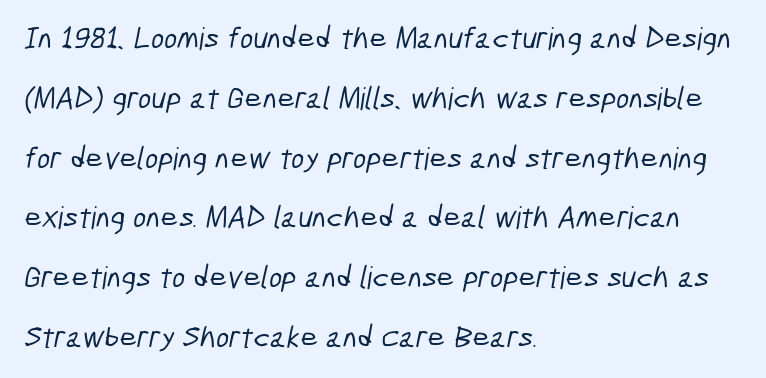
Leading: increased. A classic flush-left, rag-right setting is used for this passage. A typesetter would call this zero additional tracking. Varying glyph widths throughout — classic text-font behaviour.
